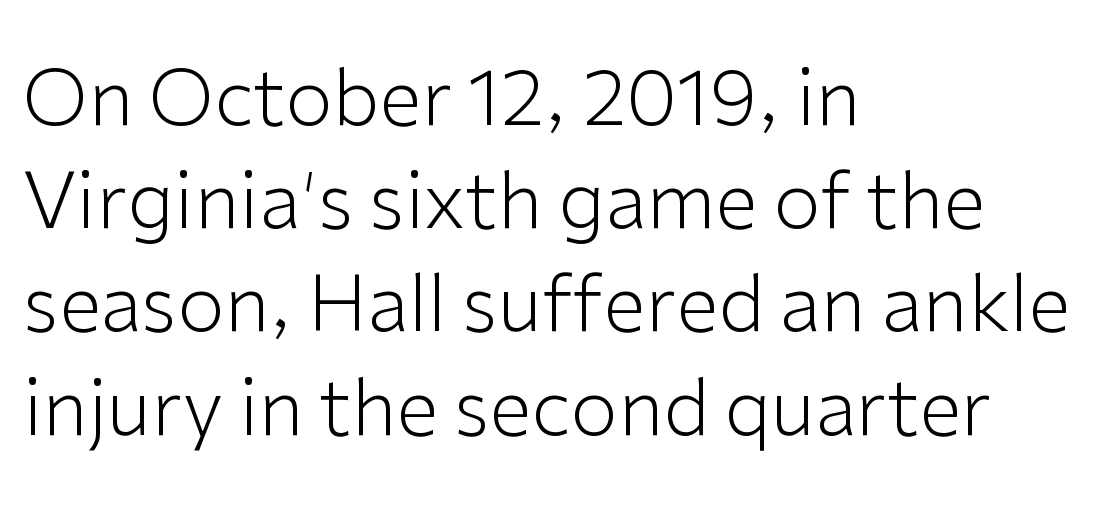
The image shows 77 px light sans-serif type, upright; set left-aligned, normal line spacing (1.34x), normal letter spacing, not underlined; low stroke contrast and a medium x-height.
